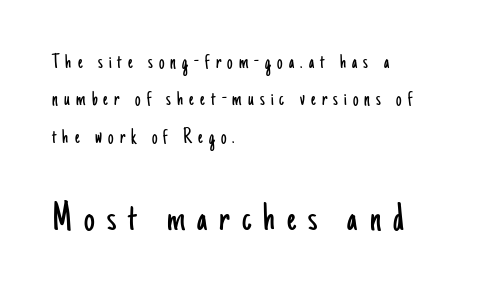
Small over large — that's the arrangement of the two blocks here. Stroke terminals: plain, sans-serif. Short note: letters widely spaced. The passage is arranged the way most books set body copy — flush left. Do the characters align in a grid? No, the font is proportional.
